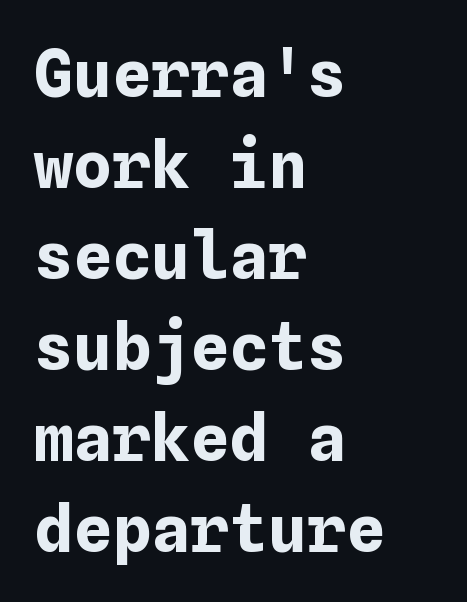
The image shows 65 px bold type, upright; set left-aligned, normal line spacing (1.4x), normal letter spacing, not underlined; low stroke contrast and a medium x-height.
